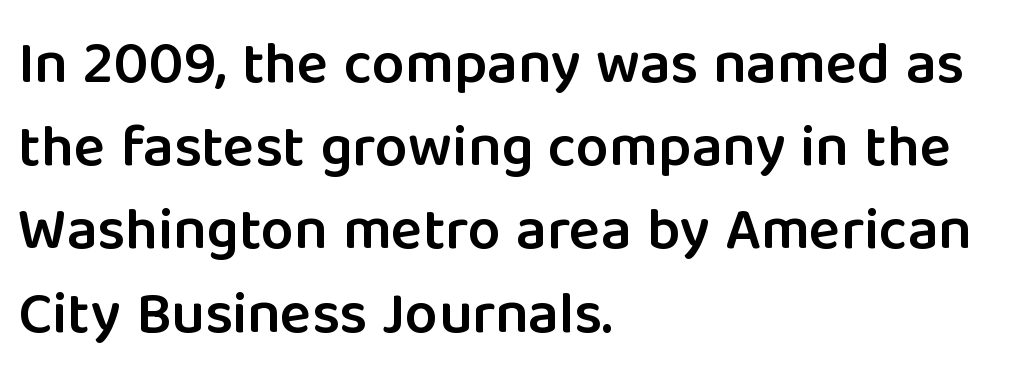
Q: Is the text bold? A: Semi-bold.
Q: Is the text italic (slanted)? A: No, it is upright.
Q: Is the typeface a serif or a sans-serif typeface? A: Sans-serif.
Q: Is the text underlined? A: No.
Q: How is the paragraph aligned? A: Left-aligned.
Q: Is the spacing between letters normal or unusually wide? A: Normal.
Q: Is the spacing between lines tight, normal or loose? A: Normal.
Q: Width (condensed, normal, or wide)? A: Normal.
Q: Stroke contrast? A: Low.
Q: x-height? A: Medium.
Q: Monospaced? A: No.
